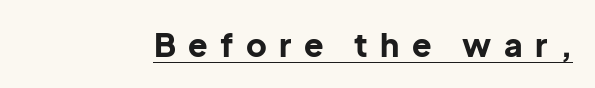
{"serif": "no", "italic": "no", "bold": "yes", "weight": "bold", "width": "normal", "stroke_contrast": "low", "x_height": "medium", "monospaced": "no", "underline": "yes", "letter_spacing": "wide", "letter_spacing_em": 0.39, "glyph_px": 32}
